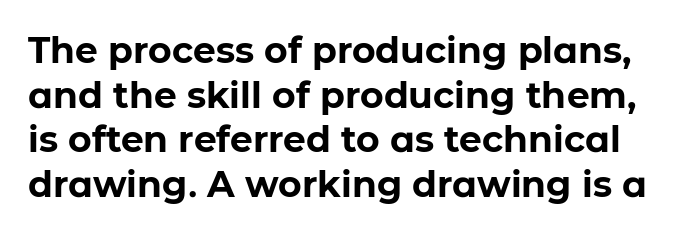
Q: Is the text bold? A: Yes.
Q: Is the text italic (slanted)? A: No, it is upright.
Q: Is the typeface a serif or a sans-serif typeface? A: Sans-serif.
Q: Is the text underlined? A: No.
Q: Is the spacing between letters normal or unusually wide? A: Normal.
Q: Width (condensed, normal, or wide)? A: Normal.
Q: Stroke contrast? A: Low.
Q: x-height? A: Medium.
Q: Monospaced? A: No.
